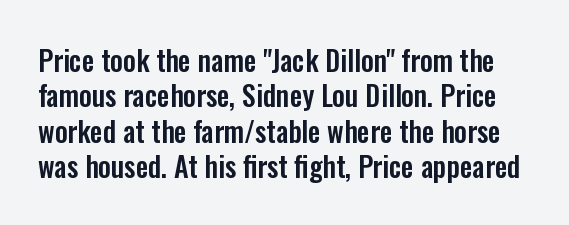
Q: Is the text italic (slanted)? A: No, it is upright.
Q: Is the typeface a serif or a sans-serif typeface? A: Sans-serif.
Q: Is the text underlined? A: No.
Q: Is the spacing between letters normal or unusually wide? A: Normal.
Q: Is the spacing between lines tight, normal or loose? A: Normal.
Q: Width (condensed, normal, or wide)? A: Condensed.
Q: Stroke contrast? A: Low.
Q: x-height? A: Medium.
Q: Monospaced? A: No.
